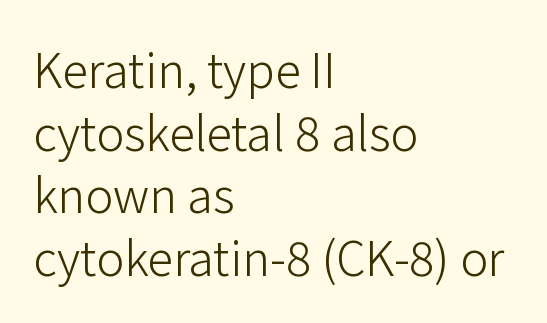
The image shows 47 px light sans-serif type, upright; set left-aligned, normal line spacing (1.33x), normal letter spacing, not underlined; low stroke contrast and a medium x-height.
